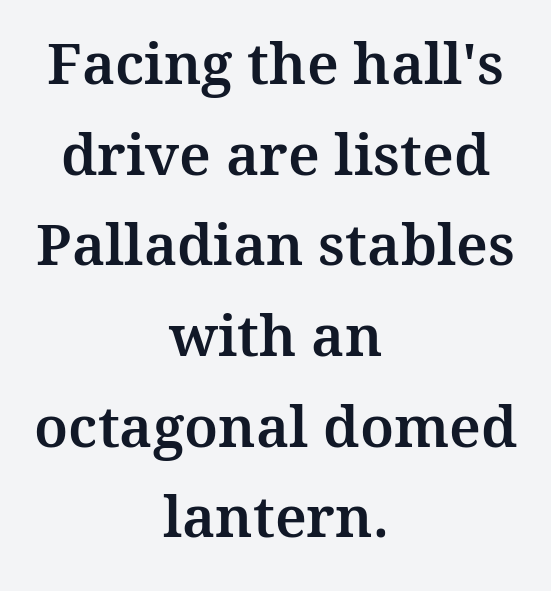
The rendering uses a moderate line-height, typical for paragraphs. The rendering shows small feet on the letterforms — a serif design. A typesetter would call this zero additional tracking. Is the block centered? Yes — each line is placed symmetrically about the middle. Varying glyph widths throughout — classic text-font behaviour. The lettering holds an erect, upright posture throughout.
